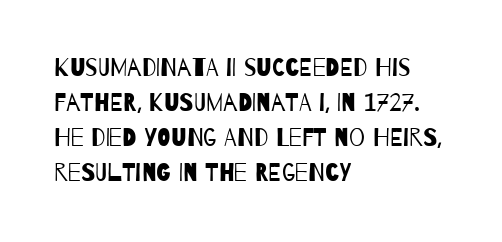
The image shows 25 px text type; set left-aligned, normal line spacing (1.4x), normal letter spacing, not underlined.
